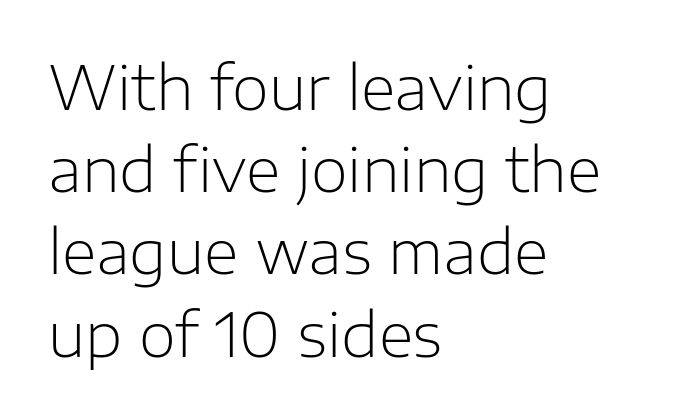
Are there feet on the stems? There aren't — it's a sans. Glyph-to-glyph distance matches everyday printed text. Varying glyph widths throughout — classic text-font behaviour. Vertical spacing — default. Layout note: lines flush left.
